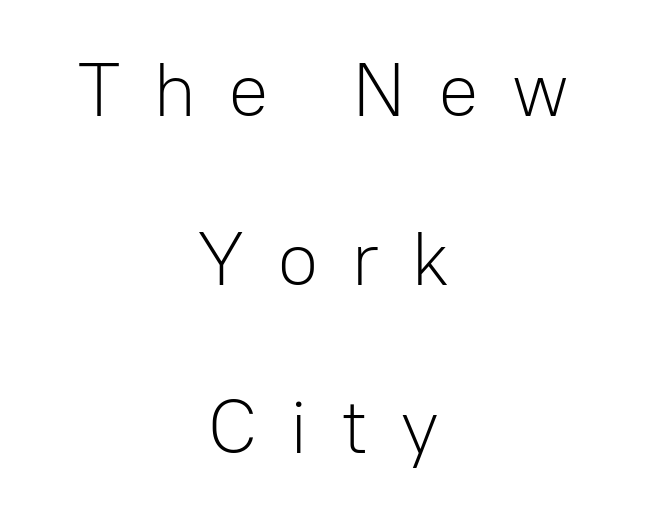
{"serif": "no", "italic": "no", "bold": "no", "weight": "light", "width": "normal", "stroke_contrast": "low", "x_height": "medium", "monospaced": "no", "underline": "no", "align": "center", "line_spacing": "loose", "line_spacing_ratio": 2.22, "letter_spacing": "wide", "letter_spacing_em": 0.42, "glyph_px": 76}
